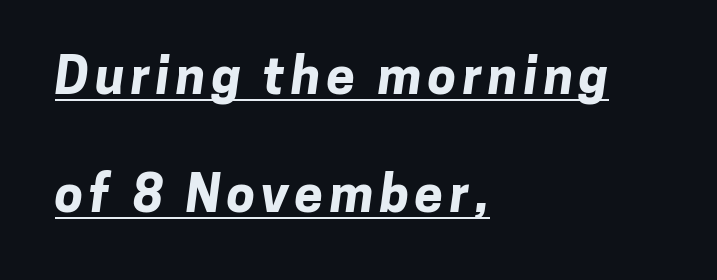
Q: Is the text bold? A: Yes.
Q: Is the typeface a serif or a sans-serif typeface? A: Sans-serif.
Q: Is the text underlined? A: Yes.
Q: How is the paragraph aligned? A: Left-aligned.
Q: Is the spacing between lines tight, normal or loose? A: Loose.
Q: Width (condensed, normal, or wide)? A: Normal.
Q: Stroke contrast? A: Low.
Q: x-height? A: Medium.
Q: Monospaced? A: No.
